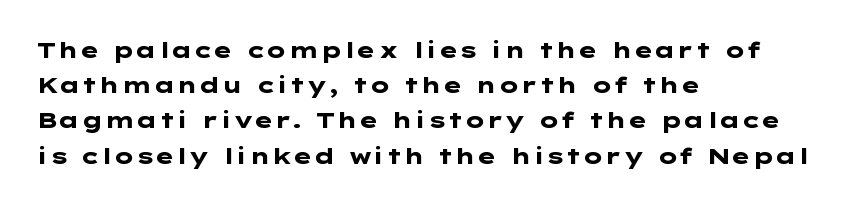
Every row of glyphs begins at an identical x-position on the left. Each word holds together tightly as a unit, with standard inter-letter gaps. What's the leading like? Ordinary, nothing unusual. Nope, not italic — everything's standing straight. The space directly below the letters is spotless.
